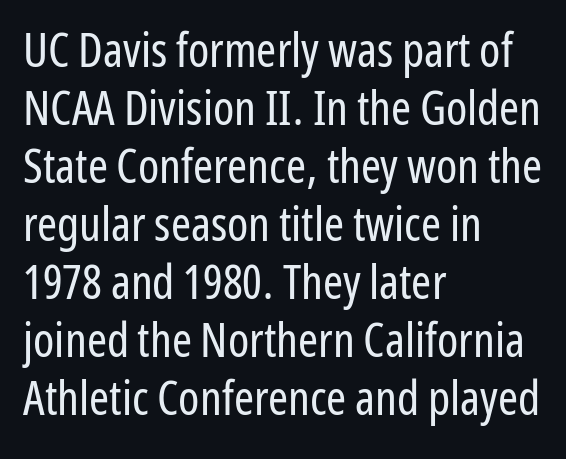
{"serif": "no", "italic": "no", "bold": "no", "weight": "regular", "width": "condensed", "stroke_contrast": "low", "x_height": "medium", "monospaced": "no", "underline": "no", "align": "left", "line_spacing_ratio": 1.21, "letter_spacing": "normal", "letter_spacing_em": 0.0, "glyph_px": 48}
